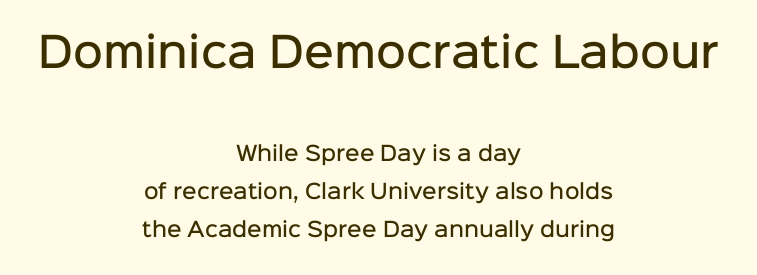
The image shows 41 px semibold sans-serif type, upright; set centered, line spacing 1.89x, normal letter spacing, not underlined; the first (top) block is 2.05x larger; low stroke contrast and a medium x-height.
